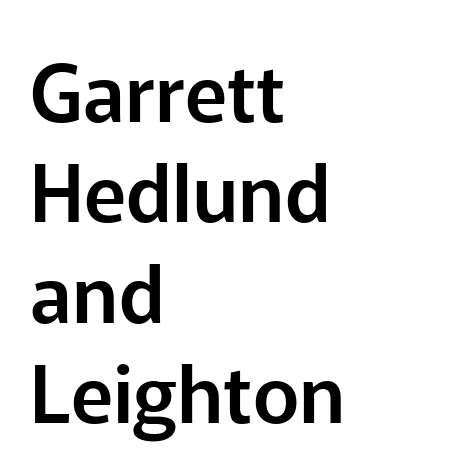
{"serif": "no", "italic": "no", "width": "normal", "stroke_contrast": "low", "x_height": "medium", "monospaced": "no", "underline": "no", "align": "left", "line_spacing": "normal", "line_spacing_ratio": 1.27, "letter_spacing": "normal", "letter_spacing_em": 0.0, "glyph_px": 79}
